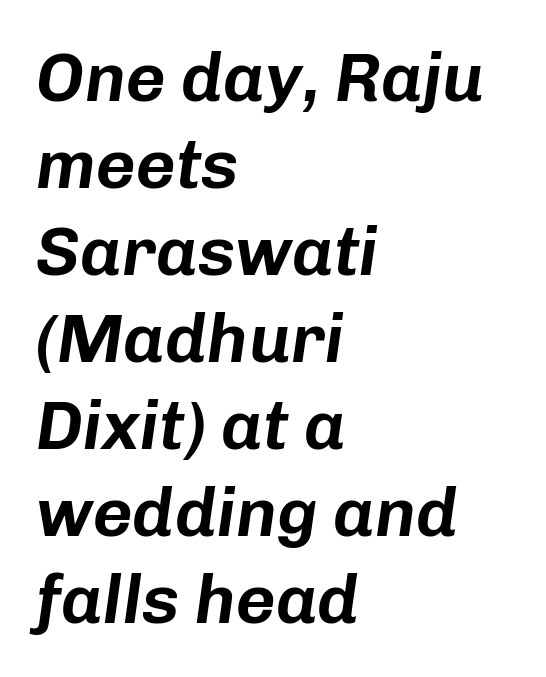
{"italic": "yes", "lean": "right", "slant_degrees": 8, "width": "normal", "stroke_contrast": "low", "x_height": "medium", "monospaced": "no", "underline": "no", "align": "left", "line_spacing": "normal", "line_spacing_ratio": 1.26, "letter_spacing": "normal", "letter_spacing_em": 0.0, "glyph_px": 69}
